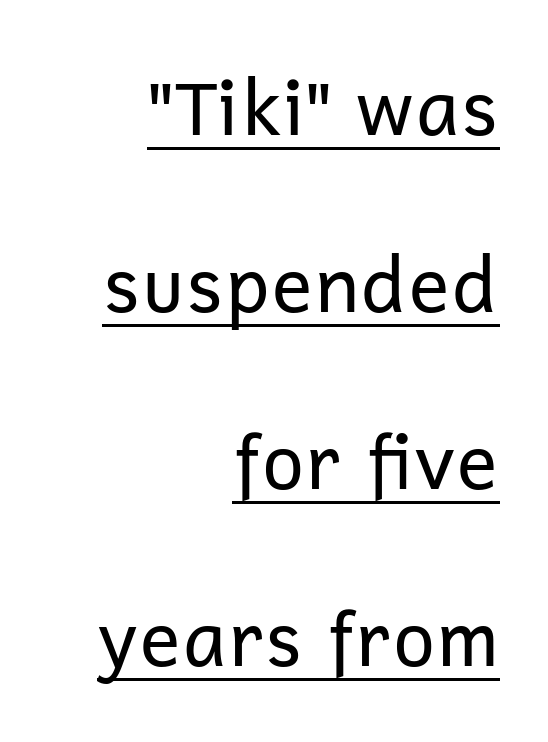
Underlining? Definitely there. Words appear dense and cohesive because spacing is normal. Stroke mass is kept to a normal reading level or below. The vertical gap from one line to the next is large. Is this a fixed-width face? No — the glyphs have proportional, varying widths.
